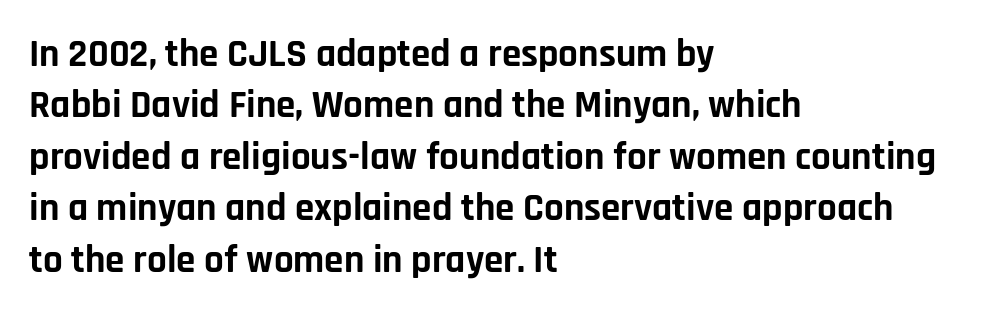
The image shows 39 px bold sans-serif type, upright; set left-aligned, normal line spacing (1.32x), normal letter spacing, not underlined; low stroke contrast and a large x-height.
